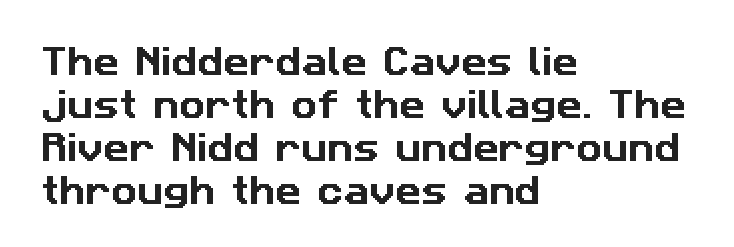
{"serif": "no", "width": "normal", "stroke_contrast": "low", "x_height": "medium", "monospaced": "no", "underline": "no", "align": "left", "line_spacing": "normal", "line_spacing_ratio": 1.34, "letter_spacing": "normal", "letter_spacing_em": 0.0, "glyph_px": 32}
